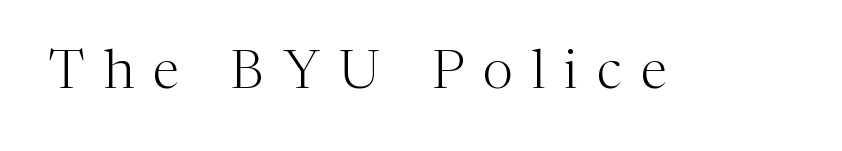
Tracking value appears strongly positive — letters spread wide. The font's upright variant was chosen for this text. What kind of face is this? One with serifs. On a weight scale, this lands at 450 or below.
